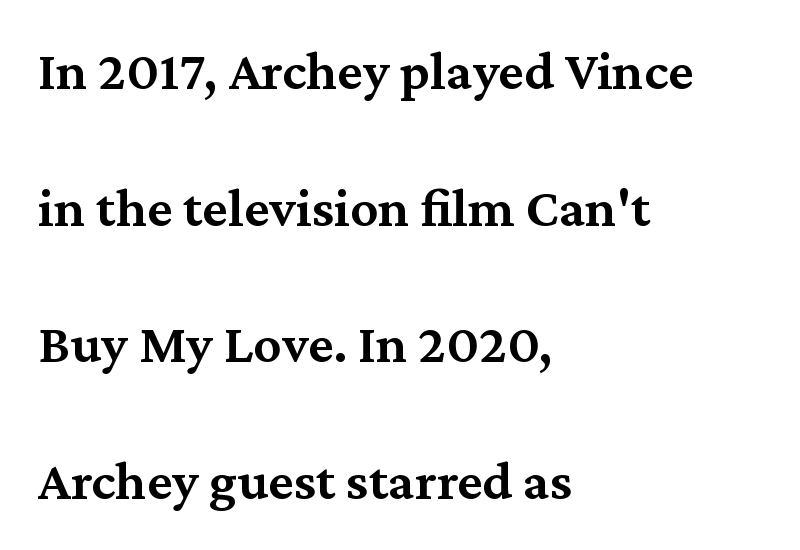
Q: Is the text bold? A: Semi-bold.
Q: Is the text italic (slanted)? A: No, it is upright.
Q: Is the typeface a serif or a sans-serif typeface? A: Serif.
Q: Is the text underlined? A: No.
Q: How is the paragraph aligned? A: Left-aligned.
Q: Is the spacing between letters normal or unusually wide? A: Normal.
Q: Is the spacing between lines tight, normal or loose? A: Loose.
Q: Width (condensed, normal, or wide)? A: Normal.
Q: Stroke contrast? A: Medium.
Q: x-height? A: Medium.
Q: Monospaced? A: No.
